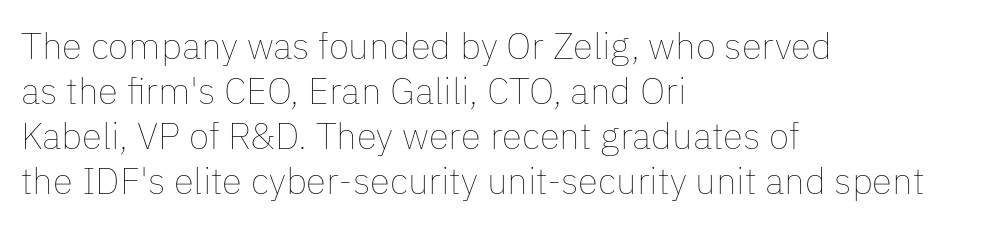
The image shows 37 px thin type, upright; set left-aligned, line spacing 1.22x, normal letter spacing, not underlined; low stroke contrast and a medium x-height.
